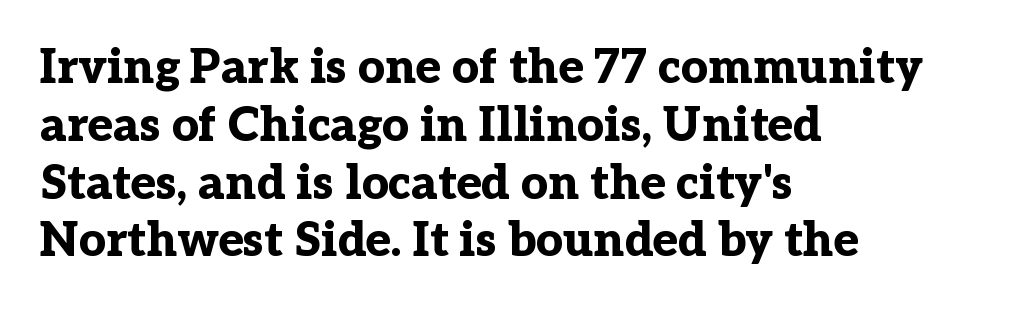
{"serif": "yes", "italic": "no", "bold": "yes", "weight": "bold", "width": "normal", "stroke_contrast": "low", "x_height": "medium", "monospaced": "no", "underline": "no", "align": "left", "line_spacing_ratio": 1.23, "letter_spacing": "normal", "letter_spacing_em": 0.0, "glyph_px": 47}
